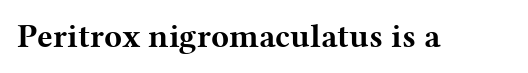
{"serif": "yes", "italic": "no", "bold": "yes", "weight": "bold", "width": "wide", "stroke_contrast": "medium", "x_height": "medium", "monospaced": "no", "underline": "no", "letter_spacing": "normal", "letter_spacing_em": 0.0, "glyph_px": 33}
